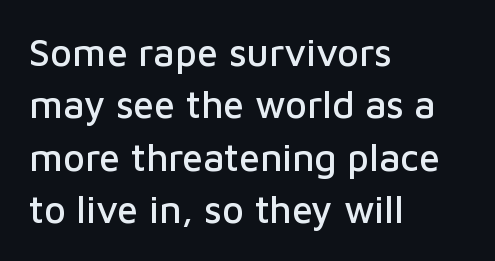
Q: Is the text italic (slanted)? A: No, it is upright.
Q: Is the typeface a serif or a sans-serif typeface? A: Sans-serif.
Q: Is the text underlined? A: No.
Q: How is the paragraph aligned? A: Left-aligned.
Q: Is the spacing between letters normal or unusually wide? A: Normal.
Q: Is the spacing between lines tight, normal or loose? A: Normal.
Q: Width (condensed, normal, or wide)? A: Normal.
Q: Stroke contrast? A: Low.
Q: x-height? A: Medium.
Q: Monospaced? A: No.
